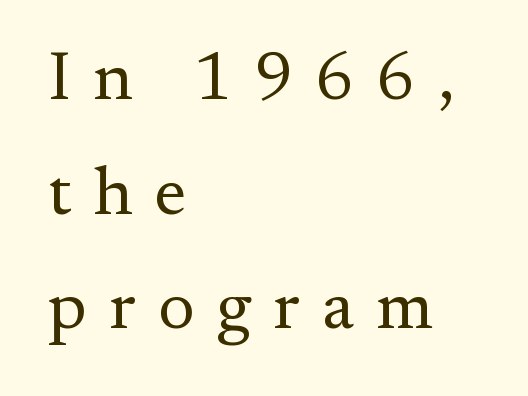
{"serif": "yes", "italic": "no", "bold": "no", "weight": "regular", "width": "normal", "stroke_contrast": "medium", "x_height": "small", "monospaced": "no", "underline": "no", "align": "left", "line_spacing": "normal", "line_spacing_ratio": 1.66, "letter_spacing": "wide", "letter_spacing_em": 0.32, "glyph_px": 69}
